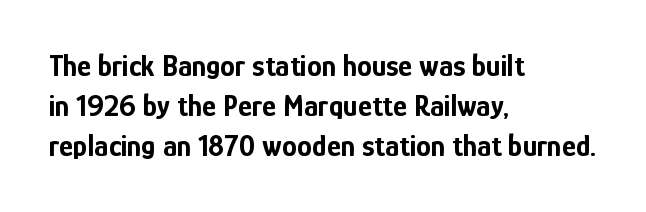
{"serif": "no", "italic": "no", "bold": "yes", "weight": "bold", "width": "condensed", "stroke_contrast": "low", "x_height": "medium", "monospaced": "no", "underline": "no", "align": "left", "line_spacing": "normal", "line_spacing_ratio": 1.33, "letter_spacing": "normal", "letter_spacing_em": 0.0, "glyph_px": 30}
